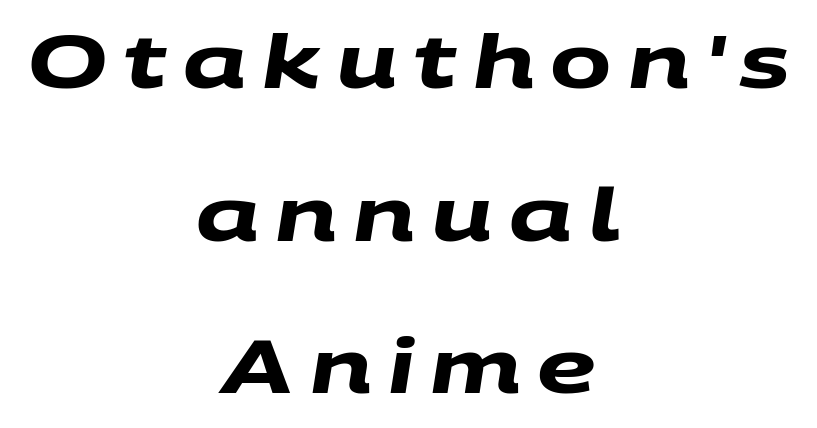
The image shows 73 px heavy, wide sans-serif type; set centered, loose line spacing (2.09x), unusually wide letter spacing (+0.22 em), not underlined; medium stroke contrast and a large x-height.
